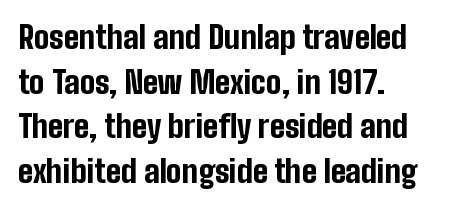
The line-height multiplier appears to be the usual default. Casual observation: everything's shoved over to the left. Nothing sits at the stroke ends, so this counts as sans-serif. The strip under each line holds only bare page.
